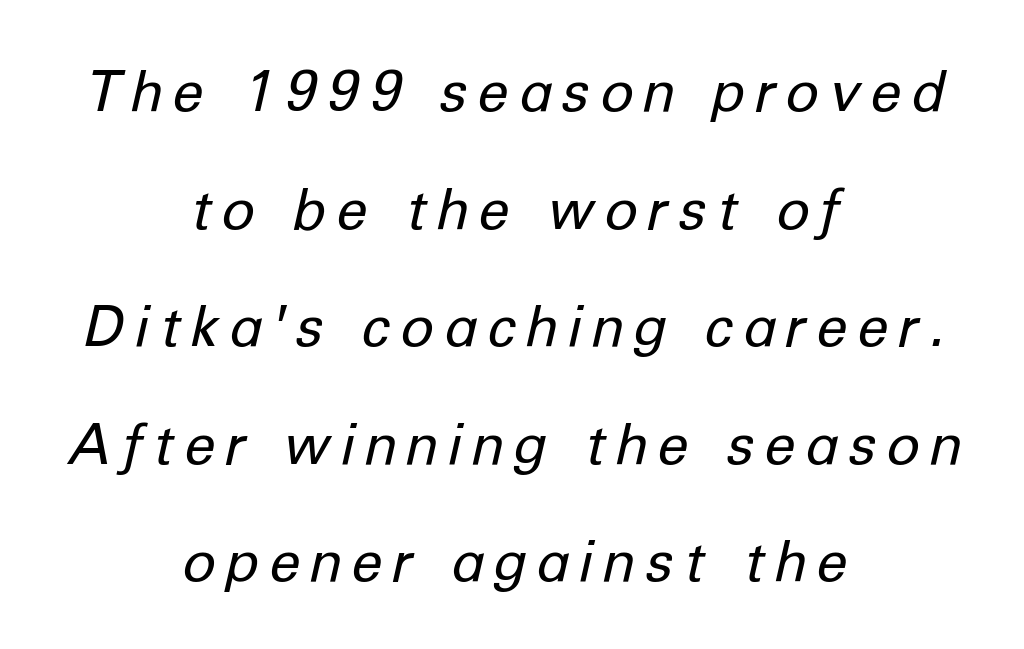
Compared with a flush-left layout, this one balances lines on the center instead. Unbolded letterforms with no extra heft. The rendering uses a large line-height, opening up the rows. Only glyphs here, with clear space below each row.
